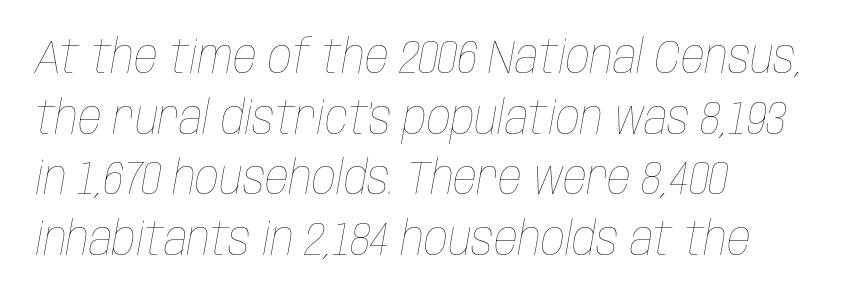
Q: Is the text bold? A: No.
Q: Is the text italic (slanted)? A: Yes, it leans right by about 10 degrees.
Q: Is the text underlined? A: No.
Q: How is the paragraph aligned? A: Left-aligned.
Q: Is the spacing between letters normal or unusually wide? A: Normal.
Q: Is the spacing between lines tight, normal or loose? A: Normal.
Q: Width (condensed, normal, or wide)? A: Condensed.
Q: Stroke contrast? A: Low.
Q: x-height? A: Large.
Q: Monospaced? A: No.
